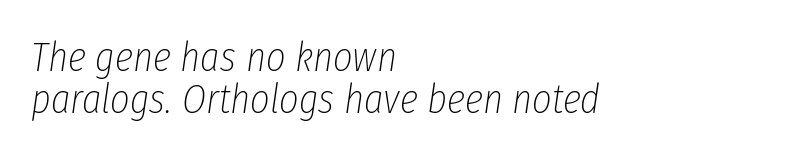
Q: Is the text bold? A: No.
Q: Is the text italic (slanted)? A: Yes, it leans right by about 8 degrees.
Q: Is the text underlined? A: No.
Q: How is the paragraph aligned? A: Left-aligned.
Q: Is the spacing between letters normal or unusually wide? A: Normal.
Q: Is the spacing between lines tight, normal or loose? A: Tight.
Q: Width (condensed, normal, or wide)? A: Condensed.
Q: Stroke contrast? A: Low.
Q: x-height? A: Medium.
Q: Monospaced? A: No.
